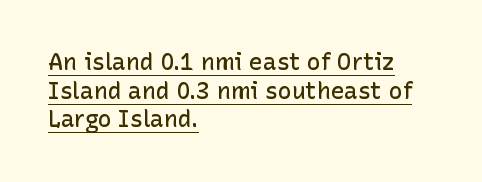
The axis of the letterforms is exactly vertical. Line beginnings align vertically; line endings do not. These lines carry some extra weight — a demibold, not a full bold. Beneath each row of characters lies a ruled line.
